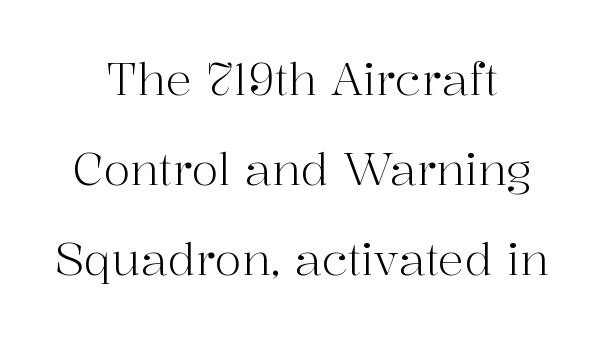
{"serif": "yes", "italic": "no", "bold": "no", "weight": "light", "width": "normal", "stroke_contrast": "high", "x_height": "medium", "monospaced": "no", "underline": "no", "align": "center", "line_spacing": "loose", "line_spacing_ratio": 2.04, "letter_spacing": "normal", "letter_spacing_em": 0.0, "glyph_px": 44}
